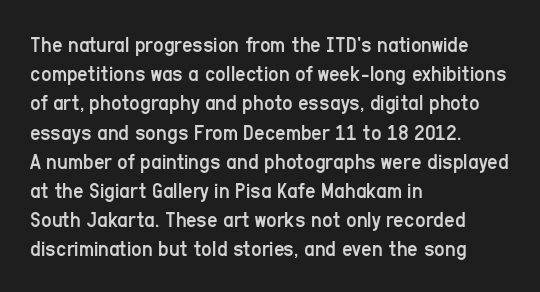
The image shows 23 px text type, upright; set left-aligned, normal line spacing (1.27x), normal letter spacing, not underlined.
